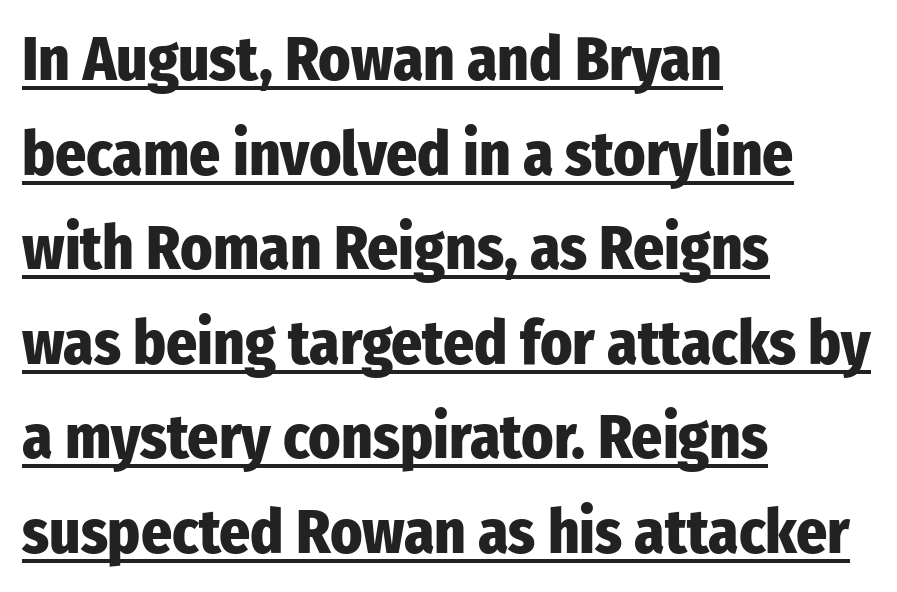
The image shows 61 px heavy, condensed sans-serif type, upright; set left-aligned, normal line spacing (1.55x), normal letter spacing, underlined; low stroke contrast and a medium x-height.
